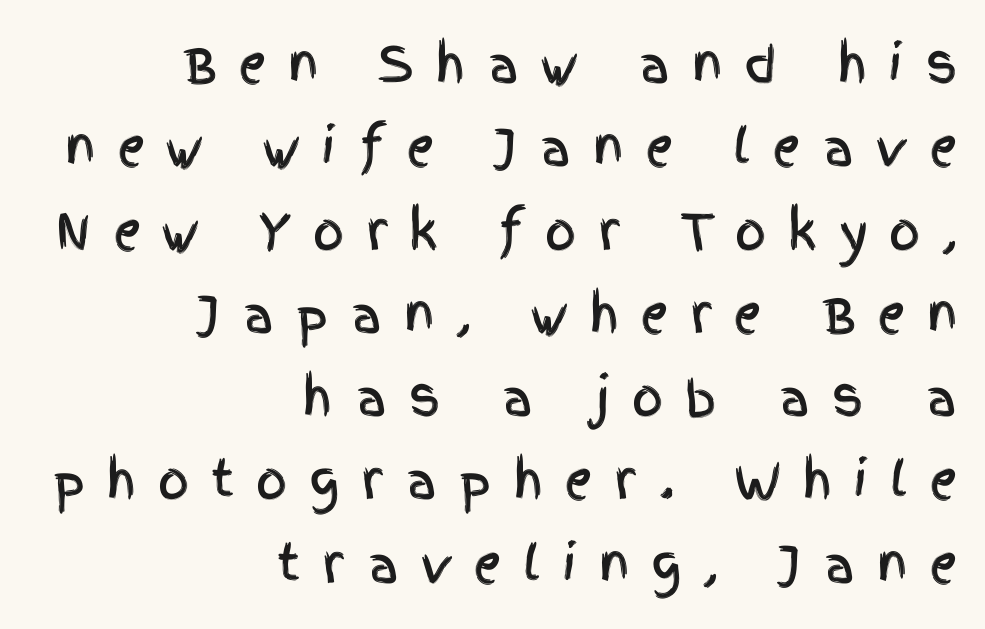
Q: Is the text italic (slanted)? A: No, it is upright.
Q: Is the typeface a serif or a sans-serif typeface? A: Sans-serif.
Q: Is the text underlined? A: No.
Q: How is the paragraph aligned? A: Right-aligned.
Q: Is the spacing between letters normal or unusually wide? A: Unusually wide.
Q: Is the spacing between lines tight, normal or loose? A: Normal.
Q: Width (condensed, normal, or wide)? A: Condensed.
Q: x-height? A: Large.
Q: Monospaced? A: No.
